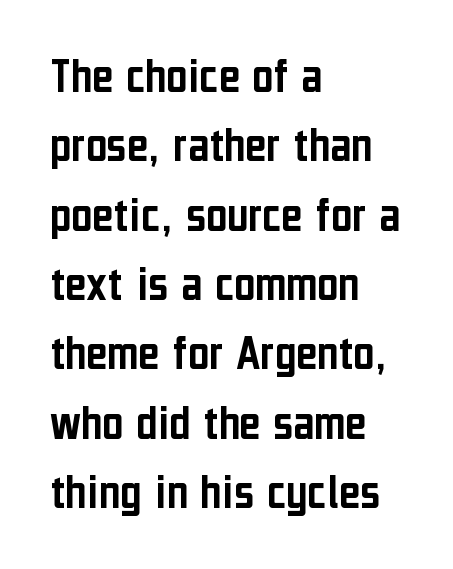
The image shows 51 px condensed sans-serif type, upright; set left-aligned, normal line spacing (1.36x), normal letter spacing, not underlined; low stroke contrast and a medium x-height.
